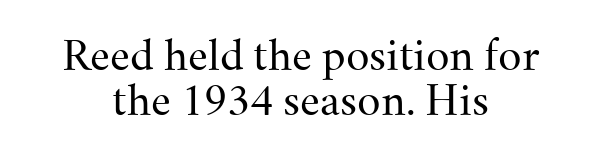
The image shows 41 px regular-weight serif type, upright; set centered, tight line spacing (1.09x), normal letter spacing, not underlined; medium stroke contrast and a small x-height.
